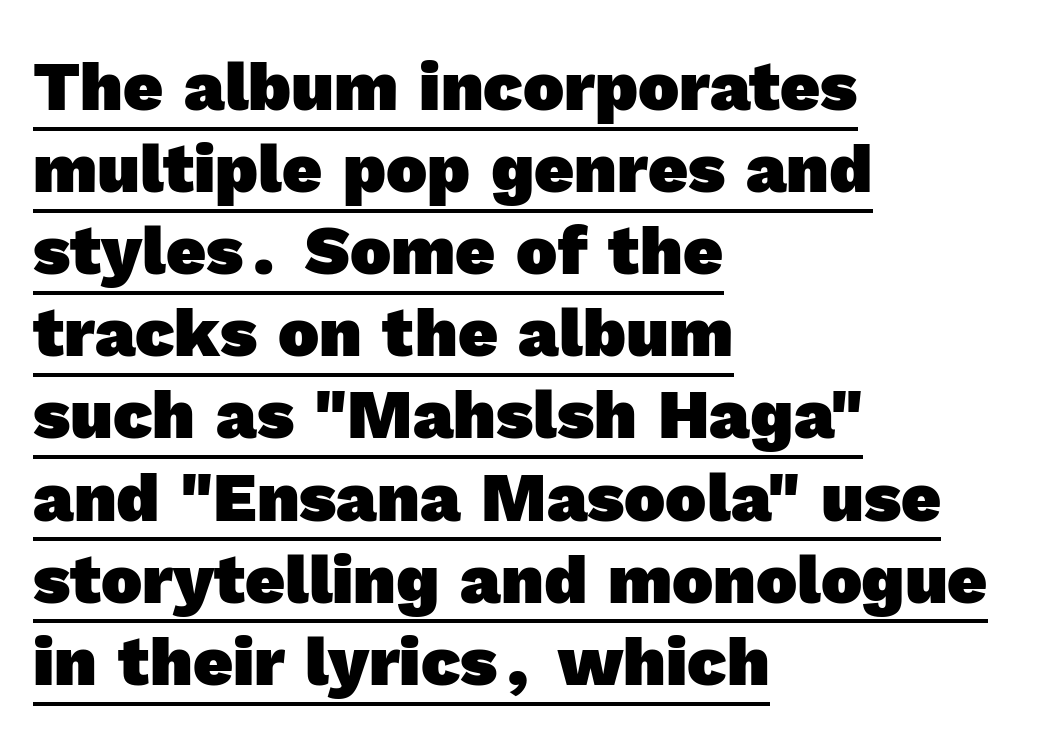
The image shows 69 px heavy sans-serif type; set left-aligned, line spacing 1.19x, normal letter spacing, underlined; a medium x-height.
